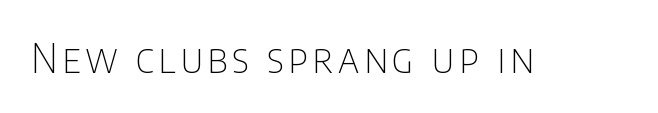
The image shows 40 px thin, condensed sans-serif type, upright; set not underlined; low stroke contrast and a large x-height.
